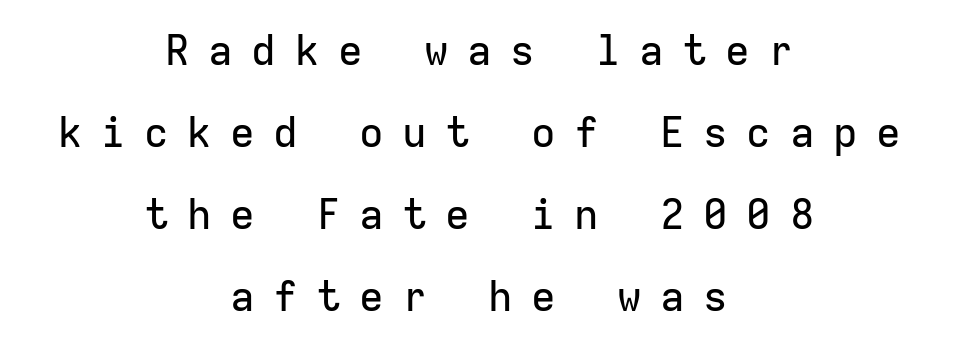
{"serif": "no", "italic": "no", "width": "normal", "stroke_contrast": "low", "x_height": "medium", "monospaced": "yes", "underline": "no", "align": "center", "line_spacing": "loose", "line_spacing_ratio": 2.0, "letter_spacing": "wide", "letter_spacing_em": 0.45, "glyph_px": 41}
